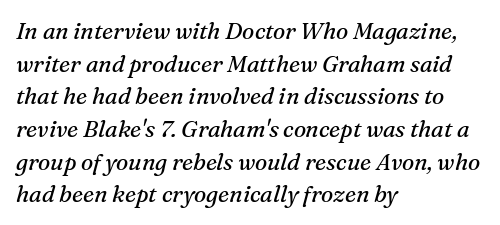
The image shows 23 px text type, italic (leaning right); set left-aligned, normal line spacing (1.42x), normal letter spacing, not underlined.
